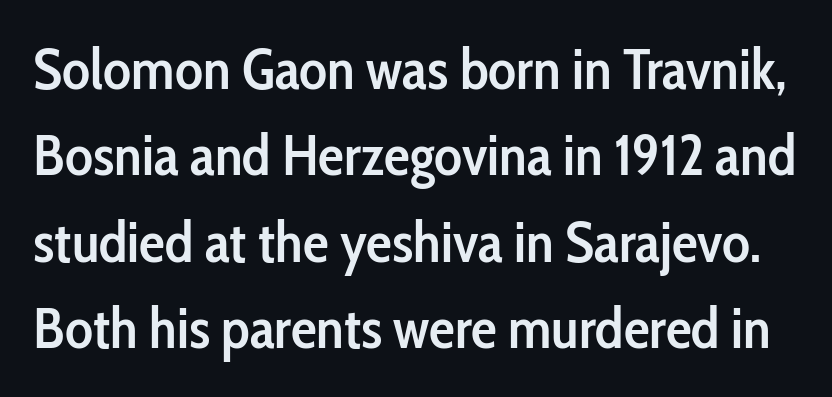
The image shows 58 px semibold, condensed sans-serif type, upright; set normal line spacing (1.49x), normal letter spacing, not underlined; low stroke contrast and a medium x-height.
